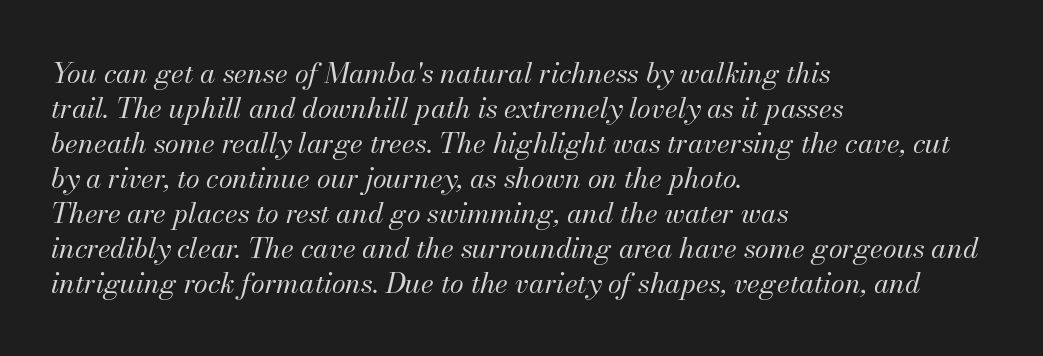
Does the copy run flush right? No — it runs flush left. Compared with ordinary roman type, these characters are visibly tilted. The space beneath each line is pristine and unruled. The letters advance in unequal steps, a hallmark of proportional type. Nobody touched the tracking dial on this one.
